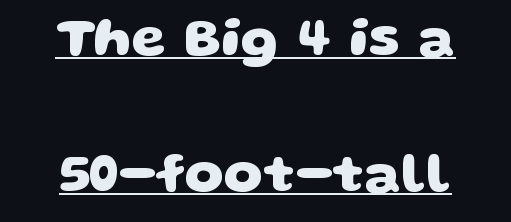
How would I describe the line gaps? Wide and relaxed. Does the weight exceed regular? Yes, all the way to bold. Are there feet on the stems? There aren't — it's a sans. Looks like regular typesetting: each glyph gets only the width it needs. Somebody hit Ctrl+U on this one — the words are underlined.
